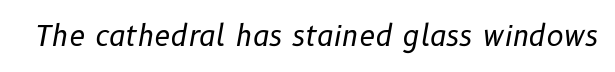
{"italic": "yes", "lean": "right", "slant_degrees": 10, "bold": "no", "weight": "regular", "width": "normal", "stroke_contrast": "low", "x_height": "medium", "monospaced": "no", "underline": "no", "letter_spacing": "normal", "letter_spacing_em": 0.0, "glyph_px": 29}
